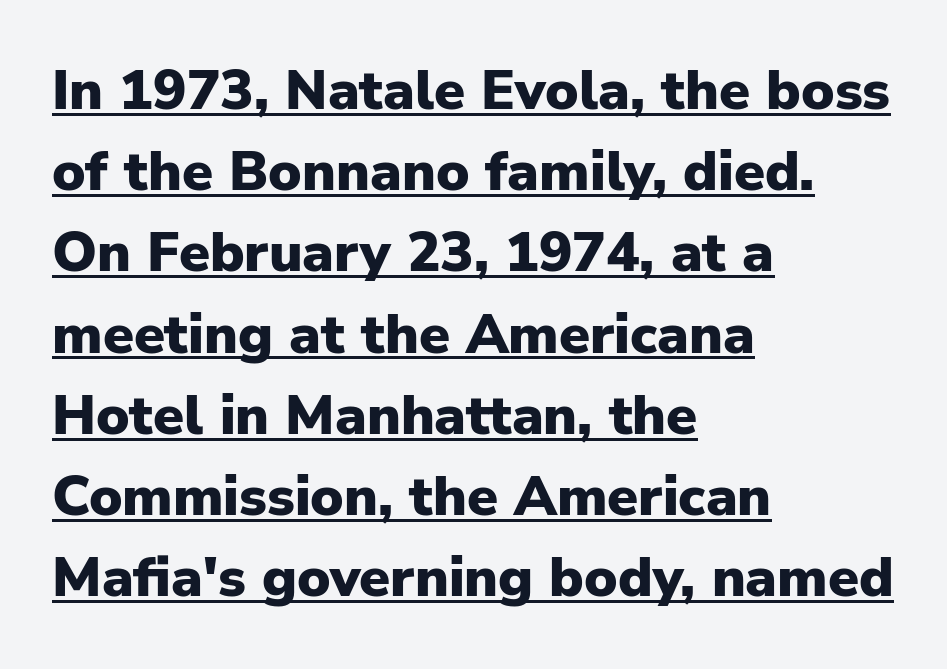
The letters stand straight up with perfectly vertical stems. I'd describe the lettering as bold — thick and assertive. Teacher's note: observe the even left margin — that is flush-left alignment. A typesetter would call this zero additional tracking.
